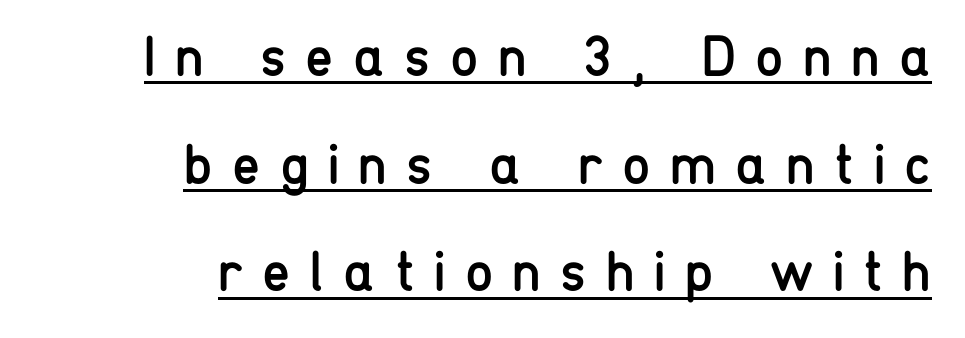
Q: Is the text bold? A: No.
Q: Is the text italic (slanted)? A: No, it is upright.
Q: Is the typeface a serif or a sans-serif typeface? A: Sans-serif.
Q: Is the text underlined? A: Yes.
Q: How is the paragraph aligned? A: Right-aligned.
Q: Is the spacing between letters normal or unusually wide? A: Unusually wide.
Q: Width (condensed, normal, or wide)? A: Condensed.
Q: Stroke contrast? A: Low.
Q: x-height? A: Medium.
Q: Monospaced? A: No.
